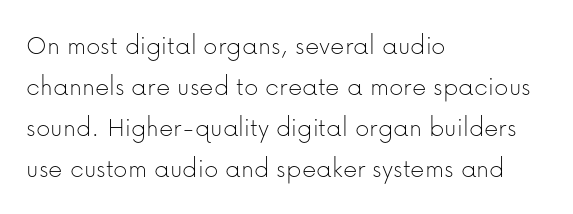
{"serif": "no", "italic": "no", "bold": "no", "weight": "thin", "width": "normal", "stroke_contrast": "low", "x_height": "medium", "monospaced": "no", "underline": "no", "align": "left", "line_spacing": "normal", "line_spacing_ratio": 1.47, "letter_spacing": "normal", "letter_spacing_em": 0.0, "glyph_px": 28}
